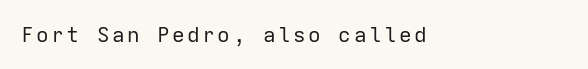
Q: Is the text bold? A: No.
Q: Is the text italic (slanted)? A: No, it is upright.
Q: Is the text underlined? A: No.
Q: How is the paragraph aligned? A: Left-aligned.
